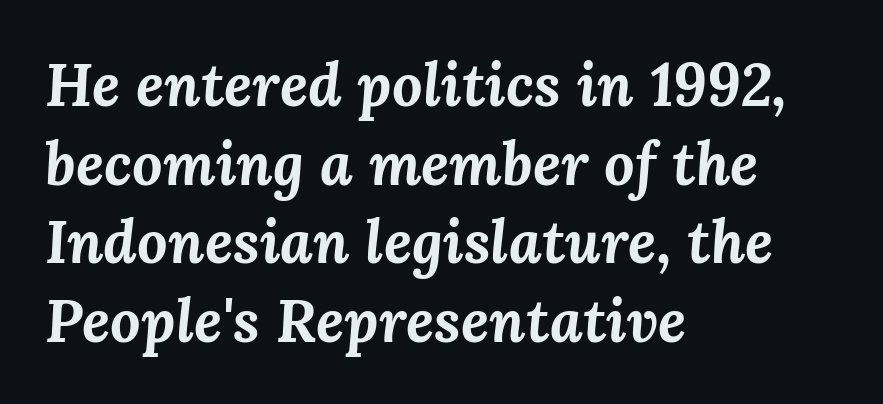
{"italic": "yes", "lean": "right", "slant_degrees": 3, "bold": "yes", "weight": "bold", "width": "normal", "stroke_contrast": "medium", "x_height": "medium", "monospaced": "no", "underline": "no", "align": "left", "line_spacing": "normal", "line_spacing_ratio": 1.31, "letter_spacing": "normal", "letter_spacing_em": 0.0, "glyph_px": 60}
